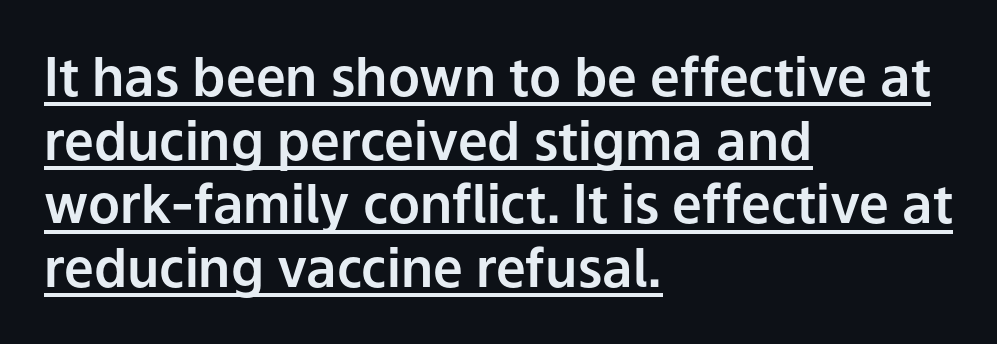
The image shows 53 px sans-serif type, upright; set left-aligned, line spacing 1.2x, normal letter spacing, underlined; low stroke contrast and a medium x-height.
